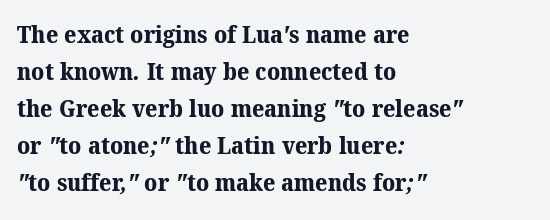
Caption: bold face, heavy strokes. The space between consecutive lines is moderate. A student would call this left alignment; a typographer would say flush left, rag right. Just letters on the line, the space beneath them empty.
